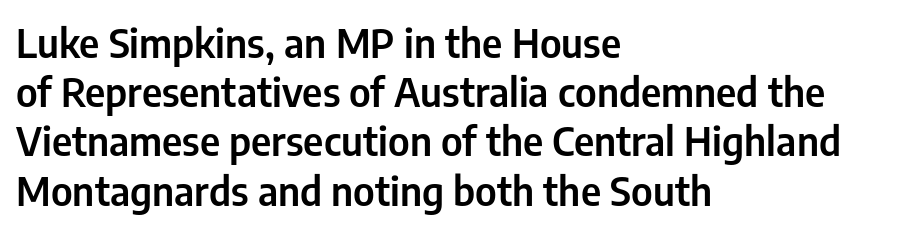
Q: Is the text italic (slanted)? A: No, it is upright.
Q: Is the typeface a serif or a sans-serif typeface? A: Sans-serif.
Q: Is the text underlined? A: No.
Q: How is the paragraph aligned? A: Left-aligned.
Q: Is the spacing between letters normal or unusually wide? A: Normal.
Q: Width (condensed, normal, or wide)? A: Condensed.
Q: Stroke contrast? A: Low.
Q: x-height? A: Medium.
Q: Monospaced? A: No.
